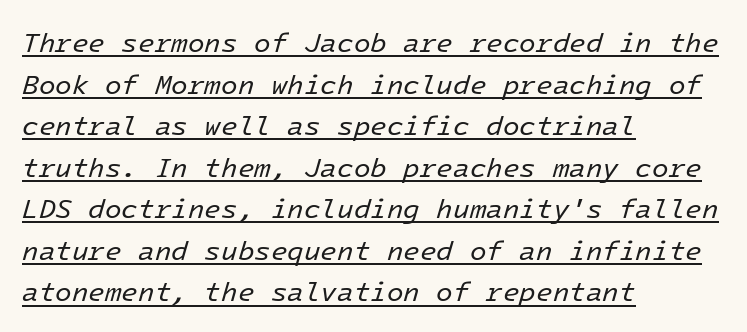
The image shows 27 px text type, italic (leaning right); set left-aligned, normal line spacing (1.54x), normal letter spacing, underlined.
